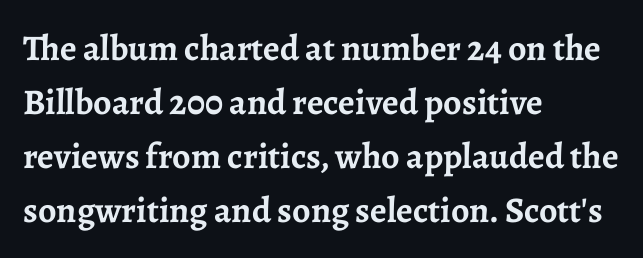
Q: Is the text bold? A: Yes.
Q: Is the text italic (slanted)? A: No, it is upright.
Q: Is the typeface a serif or a sans-serif typeface? A: Serif.
Q: Is the text underlined? A: No.
Q: How is the paragraph aligned? A: Left-aligned.
Q: Is the spacing between letters normal or unusually wide? A: Normal.
Q: Is the spacing between lines tight, normal or loose? A: Normal.
Q: Width (condensed, normal, or wide)? A: Normal.
Q: Stroke contrast? A: Low.
Q: x-height? A: Medium.
Q: Monospaced? A: No.
